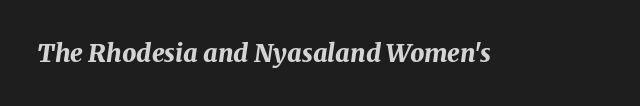
Q: Is the text bold? A: Yes.
Q: Is the text italic (slanted)? A: Yes, it leans right by about 8 degrees.
Q: Is the text underlined? A: No.
Q: Is the spacing between letters normal or unusually wide? A: Normal.
